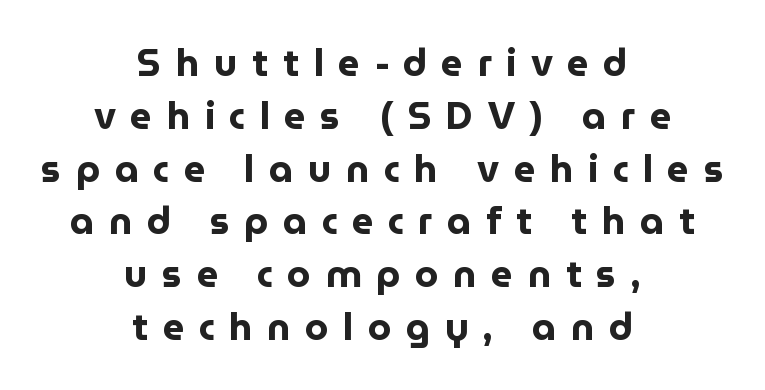
Q: Is the text bold? A: Yes.
Q: Is the text italic (slanted)? A: No, it is upright.
Q: Is the typeface a serif or a sans-serif typeface? A: Sans-serif.
Q: Is the text underlined? A: No.
Q: How is the paragraph aligned? A: Centered.
Q: Is the spacing between letters normal or unusually wide? A: Unusually wide.
Q: Is the spacing between lines tight, normal or loose? A: Normal.
Q: Width (condensed, normal, or wide)? A: Normal.
Q: Stroke contrast? A: Low.
Q: x-height? A: Medium.
Q: Monospaced? A: No.
